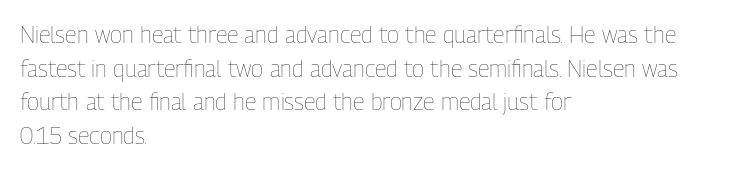
Q: Is the text bold? A: No.
Q: Is the text italic (slanted)? A: No, it is upright.
Q: Is the text underlined? A: No.
Q: How is the paragraph aligned? A: Left-aligned.
Q: Is the spacing between letters normal or unusually wide? A: Normal.
Q: Is the spacing between lines tight, normal or loose? A: Normal.
